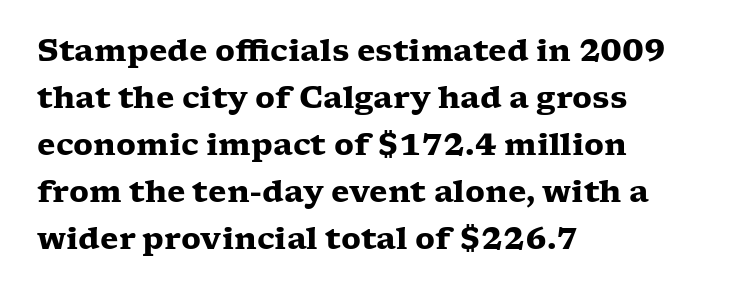
{"serif": "yes", "italic": "no", "bold": "yes", "weight": "heavy", "width": "wide", "stroke_contrast": "low", "x_height": "medium", "monospaced": "no", "underline": "no", "align": "left", "line_spacing": "normal", "line_spacing_ratio": 1.57, "letter_spacing": "normal", "letter_spacing_em": 0.0, "glyph_px": 30}
